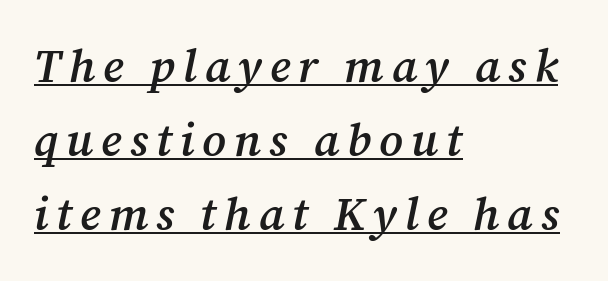
Is this a fixed-width face? No — the glyphs have proportional, varying widths. Caption: semibold face, moderately heavy strokes. The compositor pushed each line to the left boundary. You can tell from the footed stems that serif type was used. This block has exactly the height ordinary leading produces. Compared with ordinary roman type, these characters are visibly tilted.
